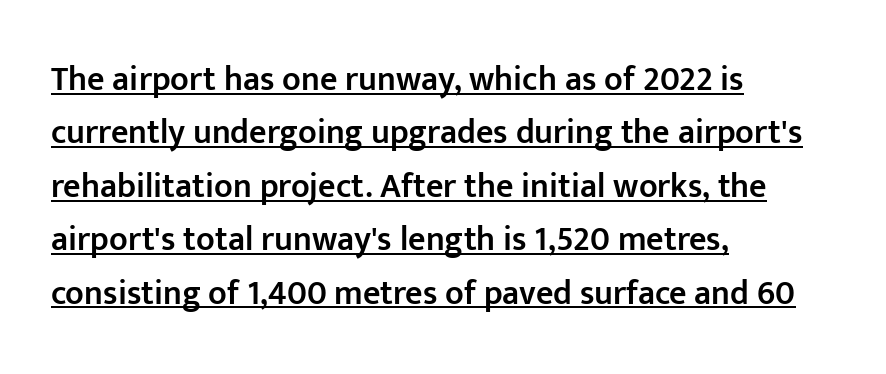
Each new line begins a customary step beneath the previous one. The font's upright variant was chosen for this text. Set as a demibold, roughly 600 on the weight scale. Proportional: the letters do not fall into vertical columns. Descenders here cross a horizontal rule under the line. Tracking here is standard; glyphs follow each other at the usual distance.
